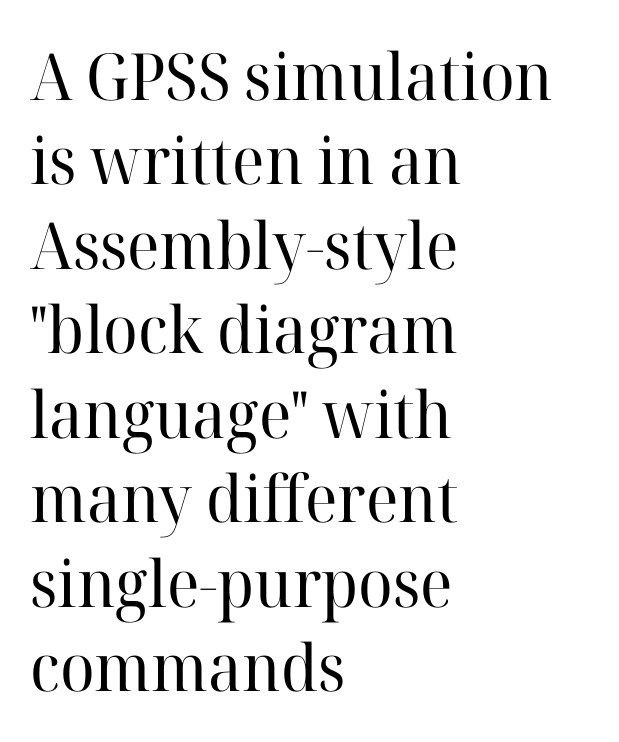
The image shows 65 px regular-weight serif type, upright; set left-aligned, normal line spacing (1.3x), normal letter spacing, not underlined; high stroke contrast and a medium x-height.
